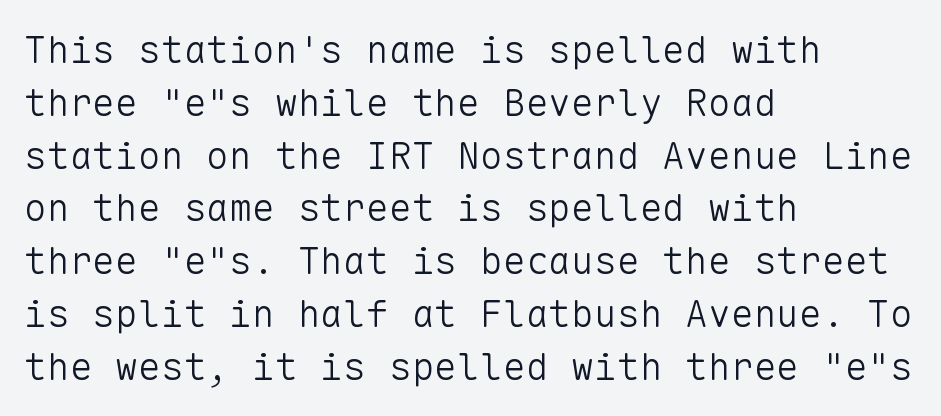
The image shows 38 px light sans-serif type, upright, monospaced; set left-aligned, normal line spacing (1.39x), normal letter spacing, not underlined; low stroke contrast and a medium x-height.
